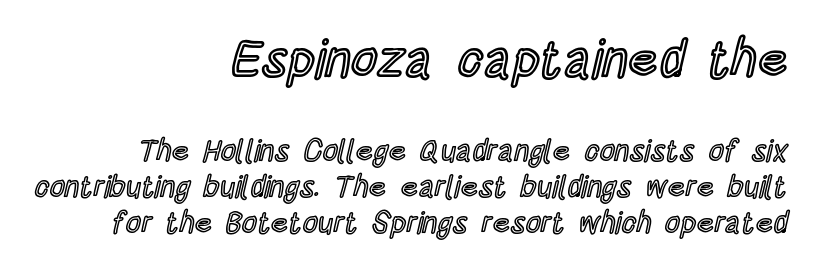
The image shows 52 px condensed type; set right-aligned, line spacing 1.19x, normal letter spacing, not underlined; the first (top) block is 1.73x larger; a large x-height.
